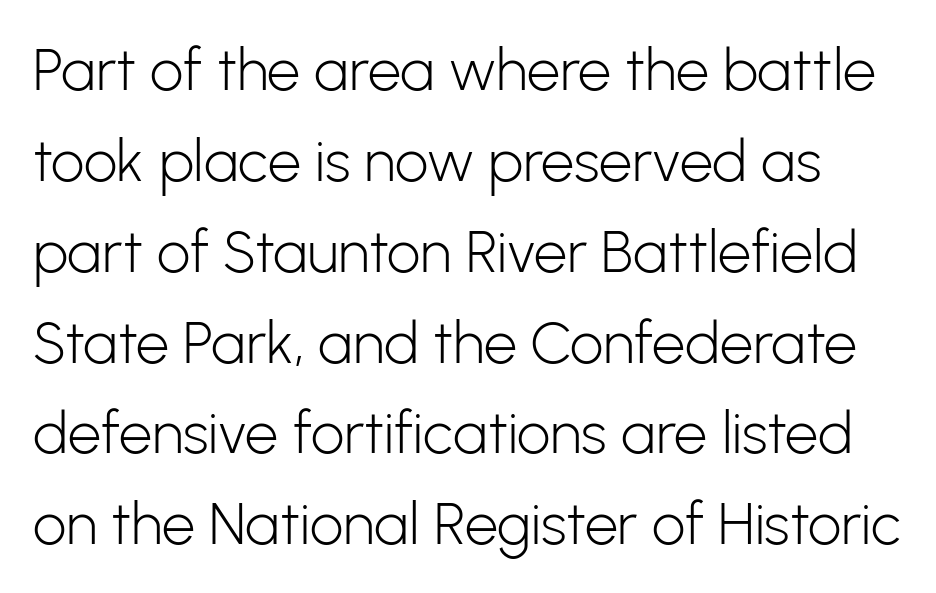
The image shows 59 px light sans-serif type, upright; set normal line spacing (1.54x), normal letter spacing, not underlined; low stroke contrast and a medium x-height.
